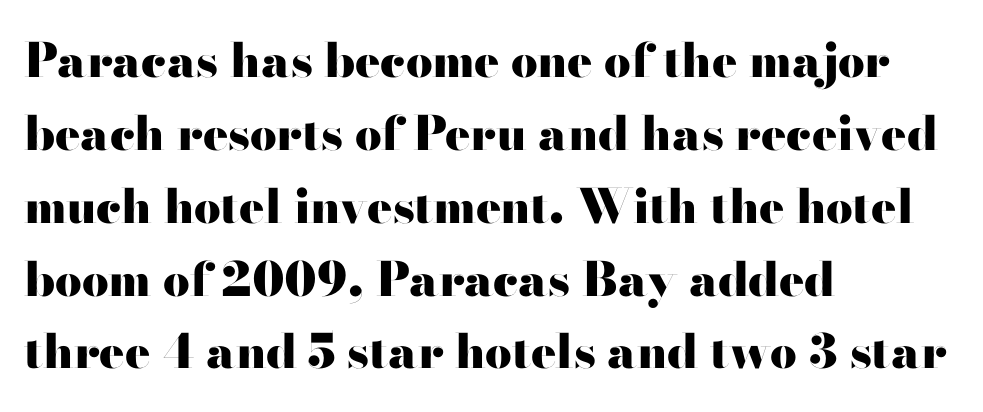
{"serif": "no", "italic": "no", "bold": "yes", "weight": "heavy", "width": "wide", "stroke_contrast": "high", "x_height": "small", "monospaced": "no", "underline": "no", "align": "left", "line_spacing": "normal", "line_spacing_ratio": 1.55, "letter_spacing": "normal", "letter_spacing_em": 0.0, "glyph_px": 47}
